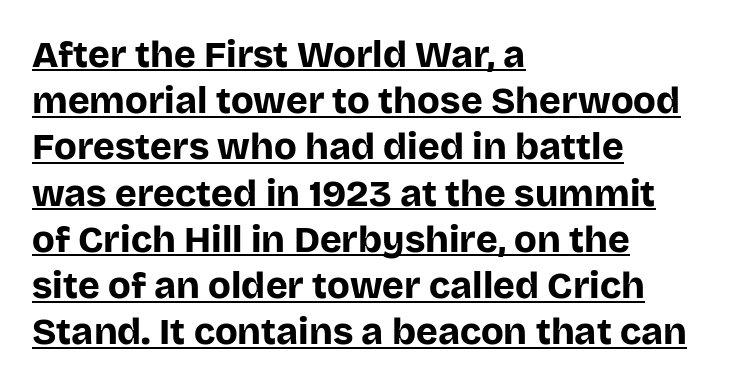
Compared with a centered layout, this one pins lines to the left instead. Underline: present. Each word holds together tightly as a unit, with standard inter-letter gaps. This sample has the flowing, uneven cadence of proportional lettering.
